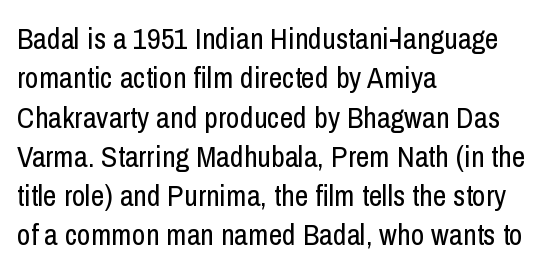
{"serif": "no", "italic": "no", "bold": "no", "weight": "regular", "width": "condensed", "stroke_contrast": "low", "x_height": "medium", "monospaced": "no", "underline": "no", "align": "left", "line_spacing": "normal", "line_spacing_ratio": 1.31, "letter_spacing": "normal", "letter_spacing_em": 0.0, "glyph_px": 30}
